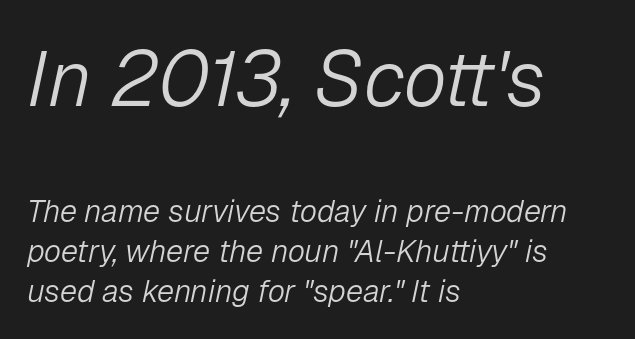
{"italic": "yes", "lean": "right", "slant_degrees": 12, "bold": "no", "weight": "light", "width": "normal", "stroke_contrast": "low", "x_height": "medium", "monospaced": "no", "underline": "no", "align": "left", "line_spacing": "normal", "line_spacing_ratio": 1.29, "letter_spacing": "normal", "letter_spacing_em": 0.0, "larger_block": "first", "size_ratio": 2.52, "glyph_px": 78}
